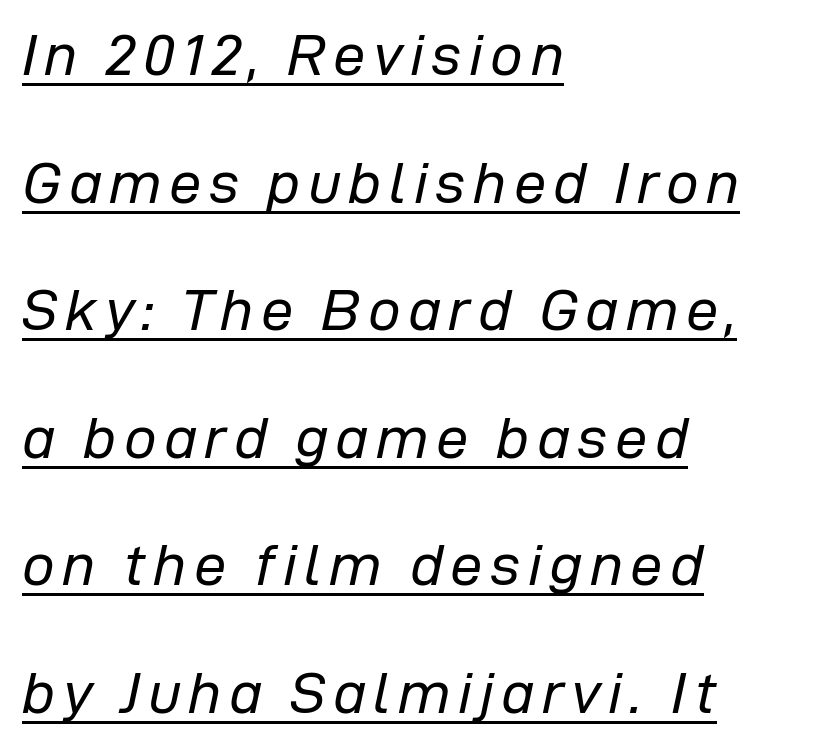
Q: Is the text bold? A: No.
Q: Is the text italic (slanted)? A: Yes, it leans right by about 12 degrees.
Q: Is the text underlined? A: Yes.
Q: How is the paragraph aligned? A: Left-aligned.
Q: Is the spacing between lines tight, normal or loose? A: Loose.
Q: Width (condensed, normal, or wide)? A: Normal.
Q: Stroke contrast? A: Low.
Q: x-height? A: Medium.
Q: Monospaced? A: No.
